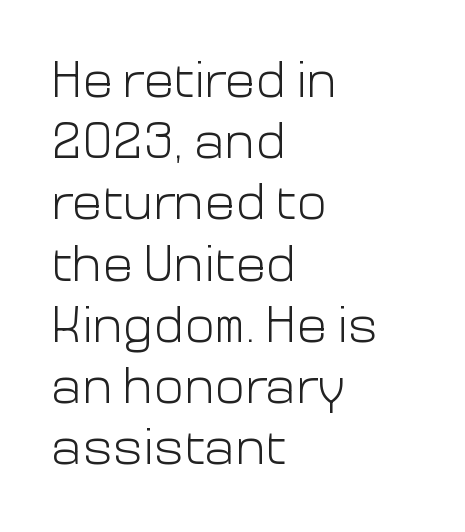
{"serif": "no", "italic": "no", "bold": "no", "weight": "light", "width": "normal", "stroke_contrast": "low", "x_height": "medium", "monospaced": "no", "underline": "no", "align": "left", "line_spacing_ratio": 1.2, "letter_spacing": "normal", "letter_spacing_em": 0.0, "glyph_px": 51}
